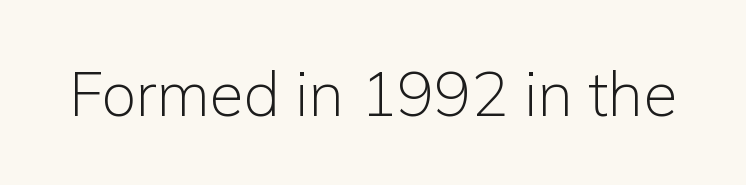
The image shows 62 px light sans-serif type, upright; set normal letter spacing, not underlined; low stroke contrast and a medium x-height.
